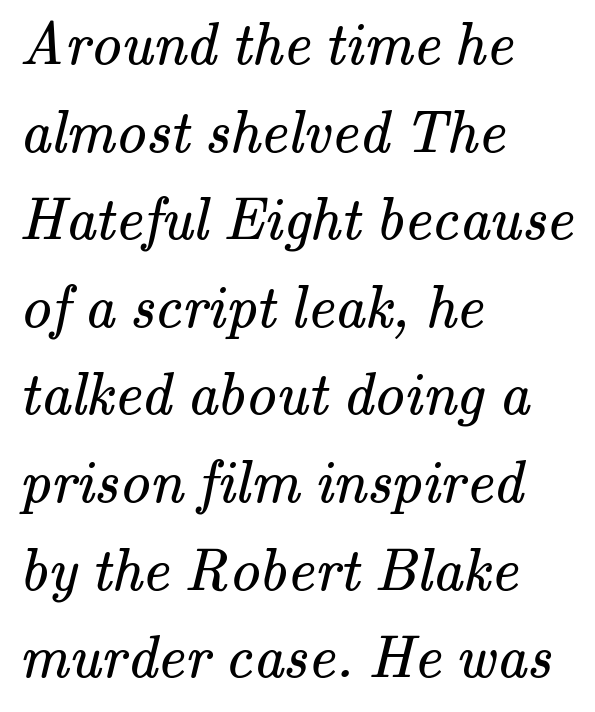
Standard letterfit; no display-style spreading of the glyphs. The weight tops out at a normal text grade. Horizontally, the lines are justified to the leading edge only. Plain, unruled lines of type. Here the designer chose a conventional face with non-uniform glyph widths.
